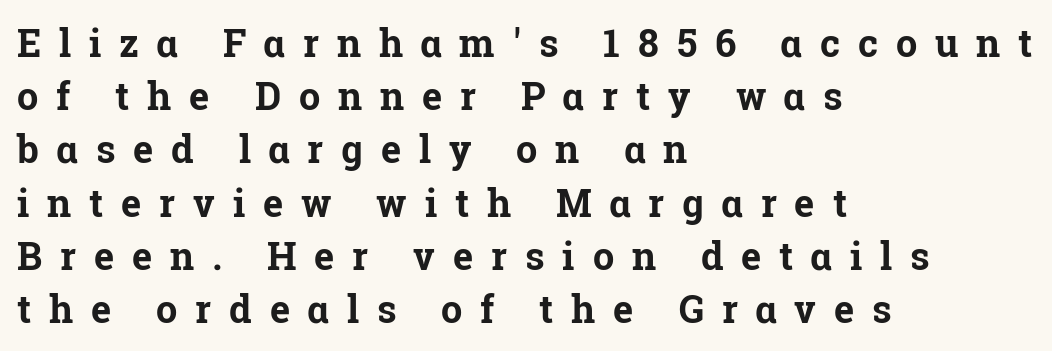
Check under the words: just untouched page. The letters advance in unequal steps, a hallmark of proportional type. Notice how descenders clear the ascenders below comfortably — that's standard leading. Is the block centered? No — it sits flush against the left margin.
